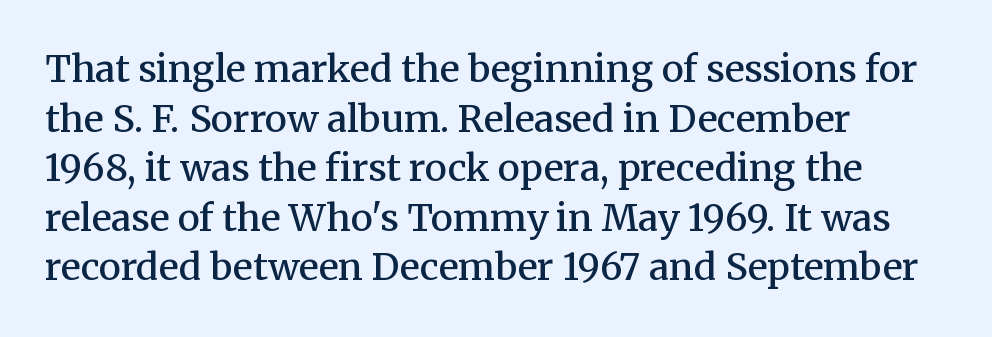
Q: Is the text bold? A: Semi-bold.
Q: Is the text italic (slanted)? A: No, it is upright.
Q: Is the typeface a serif or a sans-serif typeface? A: Serif.
Q: Is the text underlined? A: No.
Q: How is the paragraph aligned? A: Left-aligned.
Q: Is the spacing between letters normal or unusually wide? A: Normal.
Q: Is the spacing between lines tight, normal or loose? A: Normal.
Q: Width (condensed, normal, or wide)? A: Normal.
Q: Stroke contrast? A: Medium.
Q: x-height? A: Medium.
Q: Monospaced? A: No.
